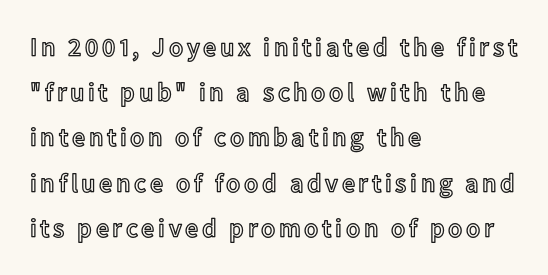
Q: Is the text italic (slanted)? A: No, it is upright.
Q: Is the text underlined? A: No.
Q: How is the paragraph aligned? A: Left-aligned.
